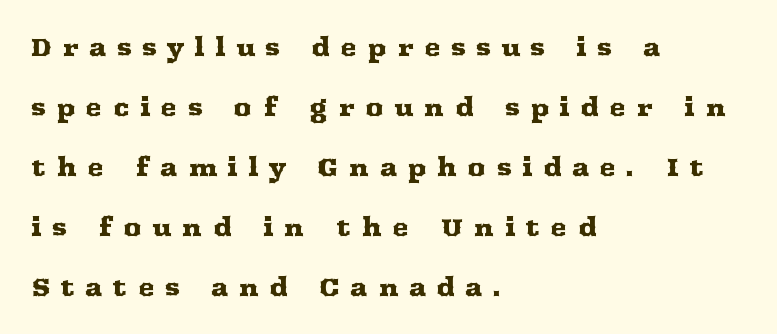
{"italic": "no", "underline": "no", "align": "left", "line_spacing": "loose", "line_spacing_ratio": 2.4, "letter_spacing": "wide", "letter_spacing_em": 0.42, "glyph_px": 25}
